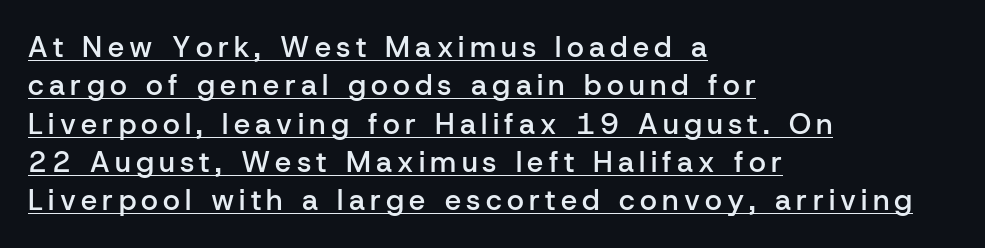
{"serif": "no", "italic": "no", "bold": "semi", "weight": "semibold", "width": "normal", "stroke_contrast": "low", "x_height": "medium", "monospaced": "no", "underline": "yes", "align": "left", "line_spacing": "normal", "line_spacing_ratio": 1.32, "glyph_px": 29}
